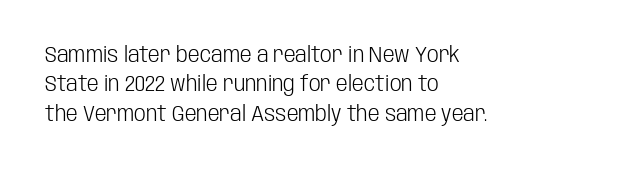
Q: Is the text bold? A: No.
Q: Is the text italic (slanted)? A: No, it is upright.
Q: Is the text underlined? A: No.
Q: How is the paragraph aligned? A: Left-aligned.
Q: Is the spacing between letters normal or unusually wide? A: Normal.
Q: Is the spacing between lines tight, normal or loose? A: Normal.
